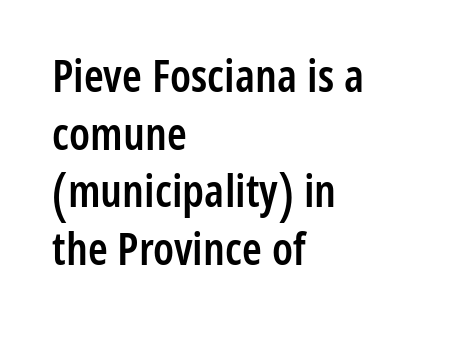
{"serif": "no", "italic": "no", "bold": "semi", "weight": "semibold", "width": "condensed", "stroke_contrast": "low", "x_height": "medium", "monospaced": "no", "underline": "no", "align": "left", "line_spacing": "normal", "line_spacing_ratio": 1.28, "letter_spacing": "normal", "letter_spacing_em": 0.0, "glyph_px": 45}
